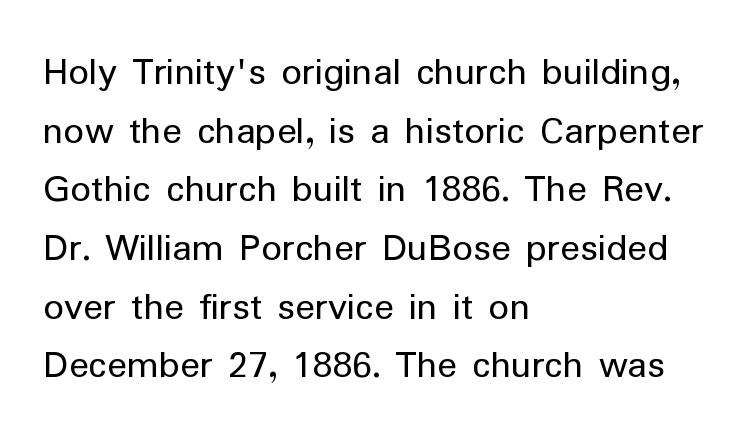
{"serif": "no", "italic": "no", "bold": "no", "weight": "regular", "width": "normal", "stroke_contrast": "low", "x_height": "medium", "monospaced": "no", "underline": "no", "align": "left", "line_spacing": "normal", "line_spacing_ratio": 1.43, "letter_spacing": "normal", "letter_spacing_em": 0.0, "glyph_px": 41}
